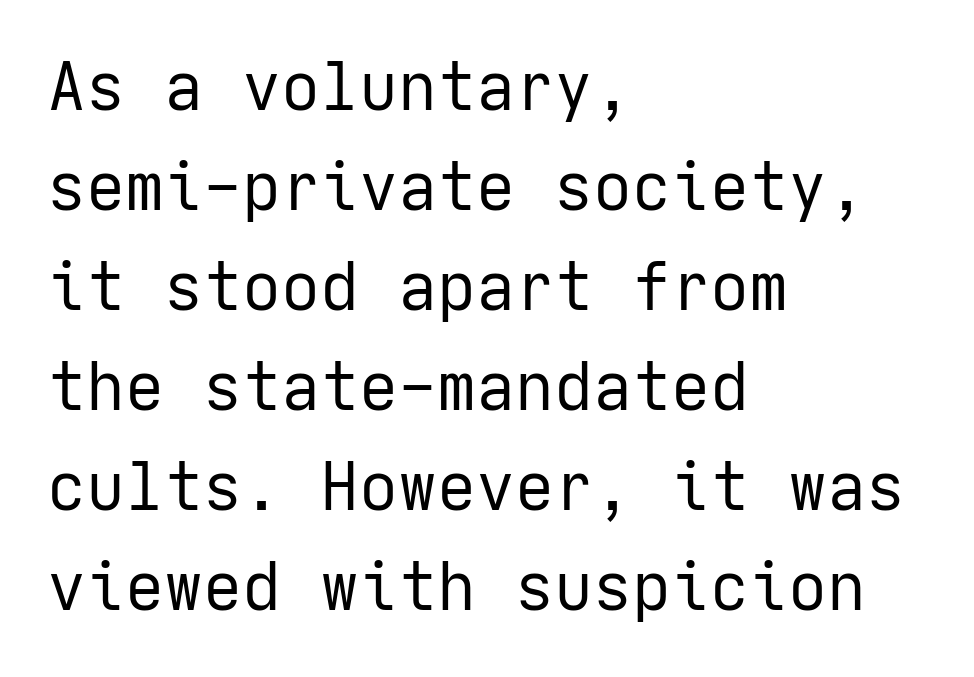
The space directly below the letters is spotless. Compared with typical body copy, the letter spacing here is the same. The passage shown is not bold in any degree. Type style note: lacks serifs.
